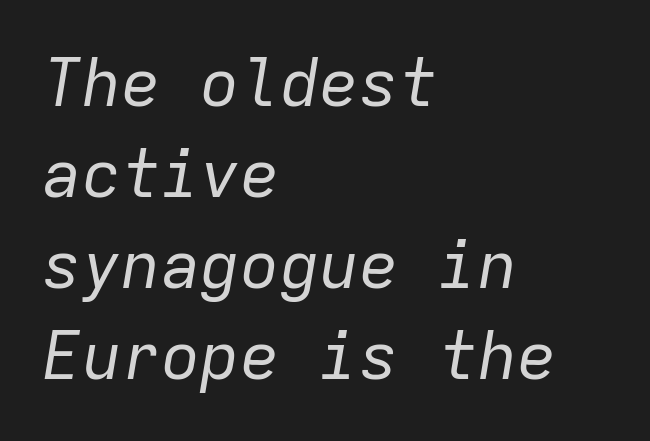
{"italic": "yes", "lean": "right", "slant_degrees": 9, "bold": "no", "weight": "regular", "width": "normal", "stroke_contrast": "low", "x_height": "medium", "monospaced": "yes", "underline": "no", "align": "left", "line_spacing": "normal", "line_spacing_ratio": 1.38, "letter_spacing": "normal", "letter_spacing_em": 0.0, "glyph_px": 66}
